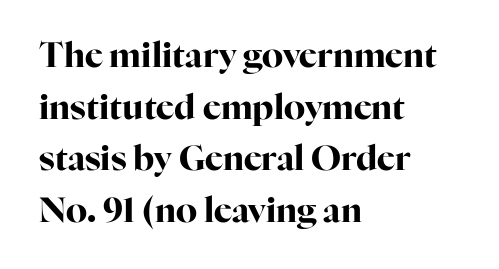
The image shows 34 px bold serif type, upright; set left-aligned, normal line spacing (1.52x), normal letter spacing, not underlined; high stroke contrast and a medium x-height.
